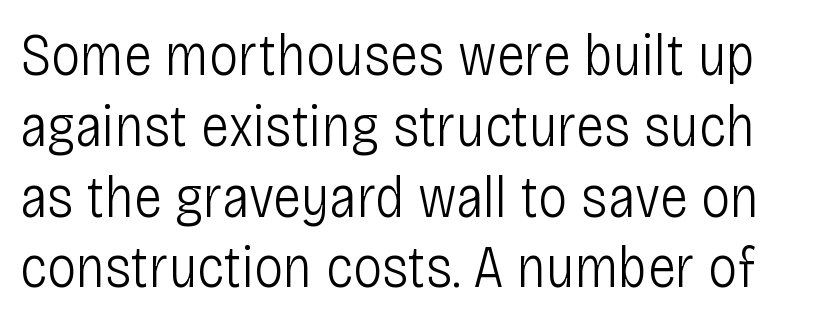
{"serif": "no", "italic": "no", "bold": "no", "weight": "light", "width": "condensed", "stroke_contrast": "low", "x_height": "large", "monospaced": "no", "underline": "no", "line_spacing_ratio": 1.2, "letter_spacing": "normal", "letter_spacing_em": 0.0, "glyph_px": 59}
